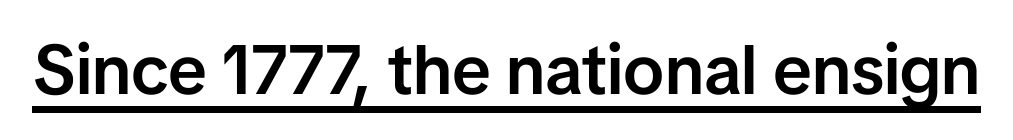
Typographically, this falls in the sans-serif category. The letters stand straight up with perfectly vertical stems. The letters advance in unequal steps, a hallmark of proportional type. The strokes are fattened partway — semibold, not bold. The specimen includes a rule beneath the text block's lines.
